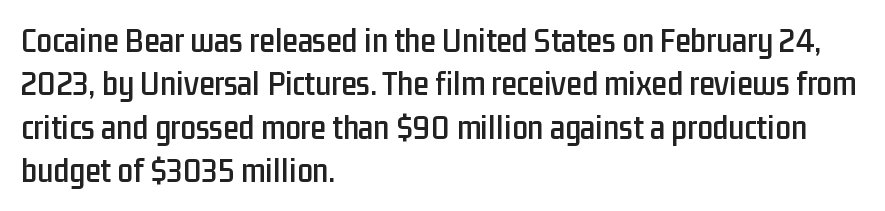
This rendering uses left alignment, leaving the right contour irregular. Each letter keeps its own natural width here, so spacing adapts to shape. Check under the words: just untouched page. A typesetter would call this zero additional tracking. Stroke terminals: plain, sans-serif.
